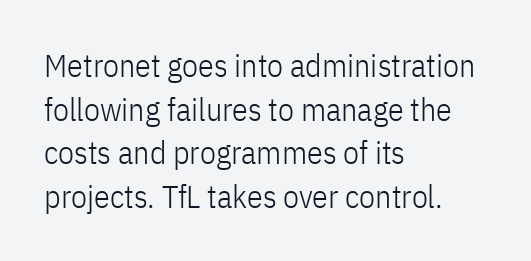
{"serif": "no", "italic": "no", "bold": "no", "weight": "light", "width": "condensed", "stroke_contrast": "low", "x_height": "medium", "monospaced": "no", "underline": "no", "align": "left", "line_spacing": "normal", "line_spacing_ratio": 1.36, "letter_spacing": "normal", "letter_spacing_em": 0.0, "glyph_px": 32}
